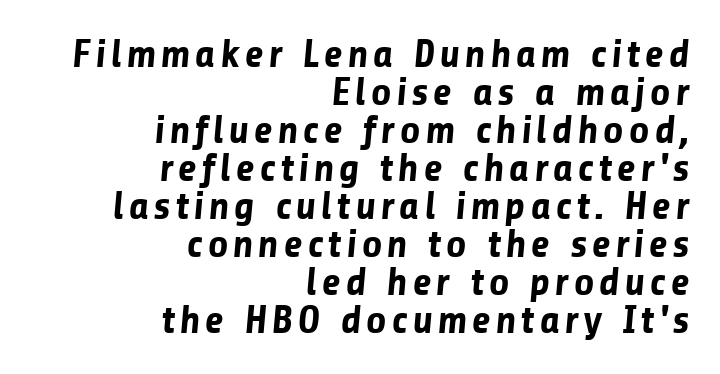
The image shows 40 px bold sans-serif type; set right-aligned, tight line spacing (0.95x), not underlined; low stroke contrast and a medium x-height.
